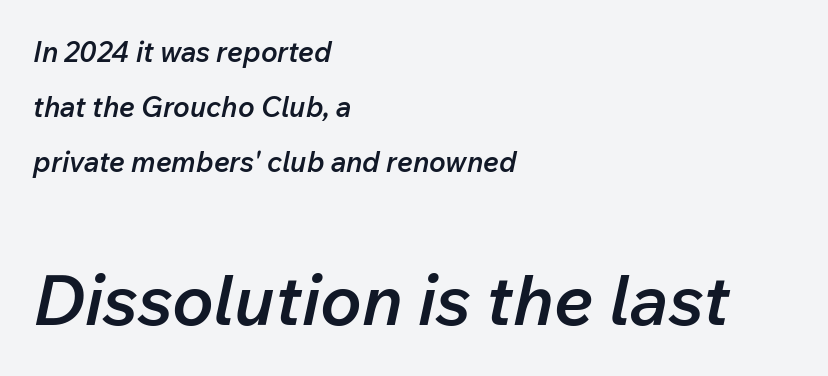
Q: Is the text bold? A: Semi-bold.
Q: Is the text italic (slanted)? A: Yes, it leans right by about 12 degrees.
Q: Is the text underlined? A: No.
Q: How is the paragraph aligned? A: Left-aligned.
Q: Is the spacing between letters normal or unusually wide? A: Normal.
Q: Is the spacing between lines tight, normal or loose? A: Loose.
Q: Which block of text is set in a larger size, the first (top) or the second (bottom)? A: The second (bottom) one.
Q: Width (condensed, normal, or wide)? A: Normal.
Q: Stroke contrast? A: Low.
Q: x-height? A: Medium.
Q: Monospaced? A: No.
